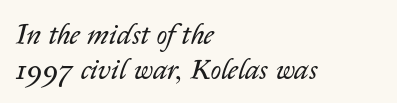
{"italic": "yes", "lean": "right", "slant_degrees": 14, "bold": "no", "weight": "regular", "width": "normal", "stroke_contrast": "low", "x_height": "medium", "monospaced": "no", "underline": "no", "align": "left", "line_spacing_ratio": 1.19, "letter_spacing": "normal", "letter_spacing_em": 0.0, "glyph_px": 29}
